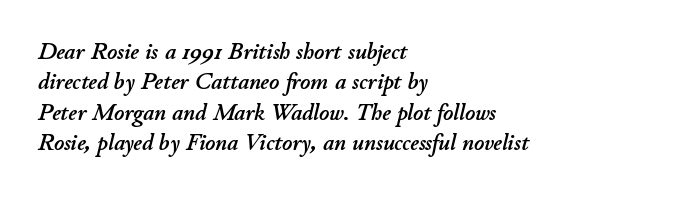
{"italic": "yes", "lean": "right", "slant_degrees": 11, "underline": "no", "align": "left", "line_spacing": "normal", "line_spacing_ratio": 1.27, "letter_spacing": "normal", "letter_spacing_em": 0.0, "glyph_px": 24}
